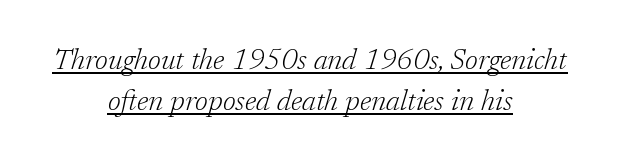
The rendering positions every line midway between the sides. The axis of the letterforms is tilted away from vertical. Reading down the column, the eye jumps a familiar distance to each next line. Unbolded letterforms with no extra heft.
